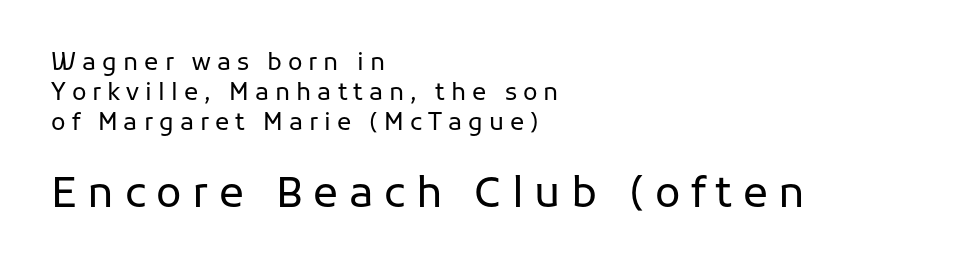
{"serif": "no", "italic": "no", "bold": "no", "weight": "regular", "width": "normal", "stroke_contrast": "low", "x_height": "medium", "monospaced": "no", "underline": "no", "align": "left", "line_spacing": "normal", "line_spacing_ratio": 1.26, "letter_spacing": "wide", "letter_spacing_em": 0.25, "larger_block": "second", "size_ratio": 1.75, "glyph_px": 42}
